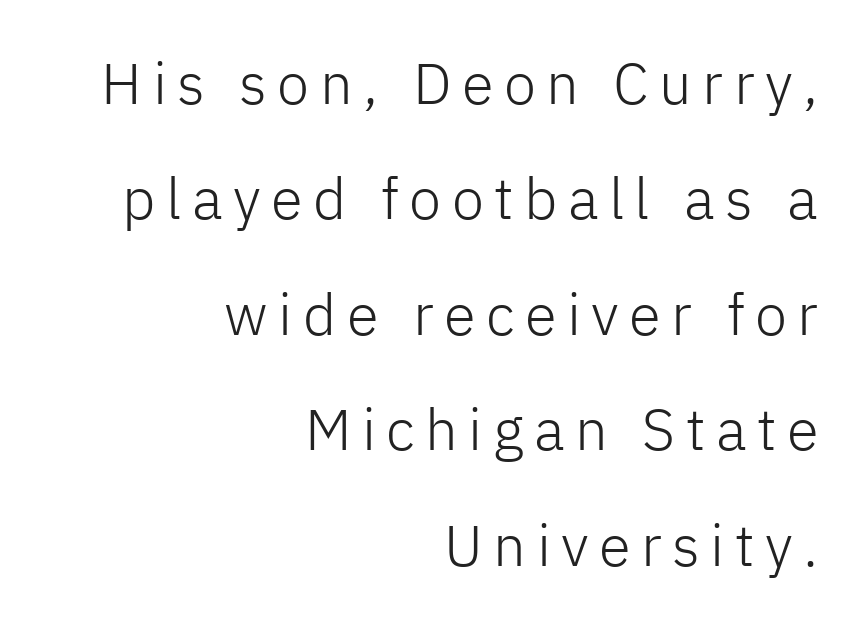
Words float on clear page, feet unadorned. This sample has the flowing, uneven cadence of proportional lettering. In terms of posture, this sample is upright. Airy leading.
